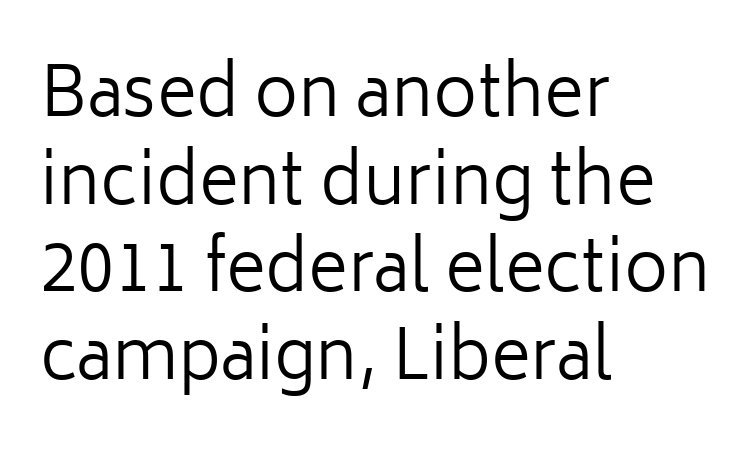
Q: Is the text bold? A: No.
Q: Is the text italic (slanted)? A: No, it is upright.
Q: Is the typeface a serif or a sans-serif typeface? A: Sans-serif.
Q: Is the text underlined? A: No.
Q: How is the paragraph aligned? A: Left-aligned.
Q: Is the spacing between letters normal or unusually wide? A: Normal.
Q: Is the spacing between lines tight, normal or loose? A: Normal.
Q: Width (condensed, normal, or wide)? A: Normal.
Q: Stroke contrast? A: Low.
Q: x-height? A: Medium.
Q: Monospaced? A: No.
